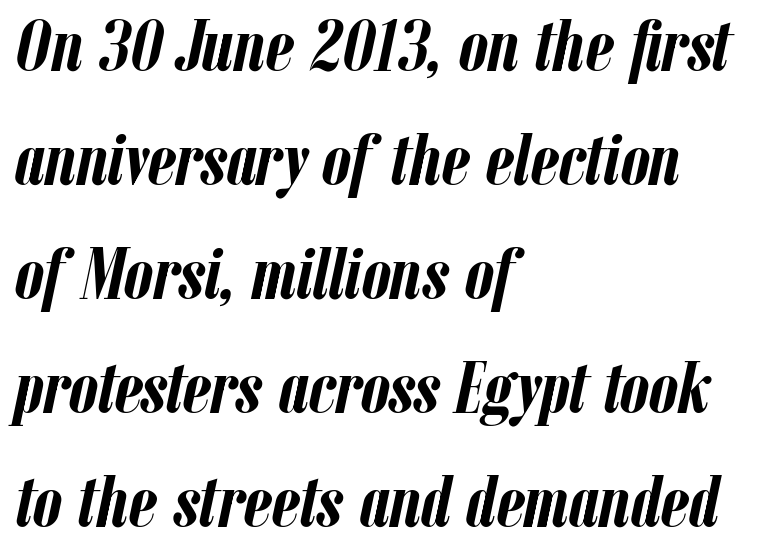
The image shows 73 px semibold, condensed type, italic (leaning right); set left-aligned, normal line spacing (1.56x), normal letter spacing, not underlined; low stroke contrast and a medium x-height.
